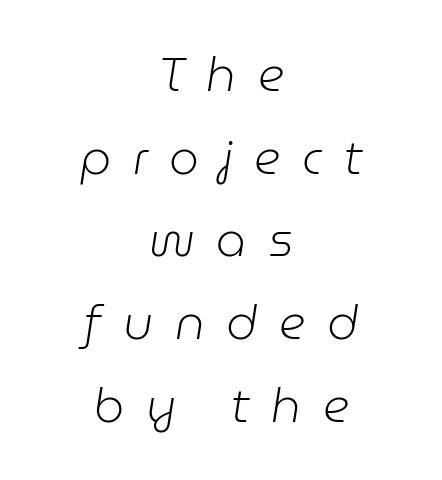
The image shows 47 px light type, italic (leaning right); set centered, line spacing 1.76x, unusually wide letter spacing (+0.46 em), not underlined; low stroke contrast and a medium x-height.
